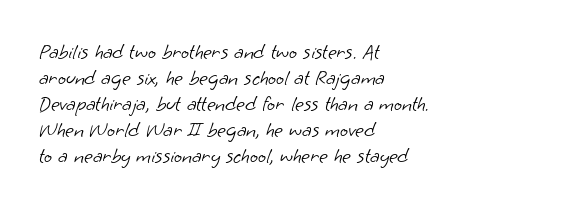
One-word summary of the alignment: left. Spacing between characters is what you'd get straight out of the box. A bare baseline throughout the passage. The weight would be labelled regular, book, light, or lighter still.
